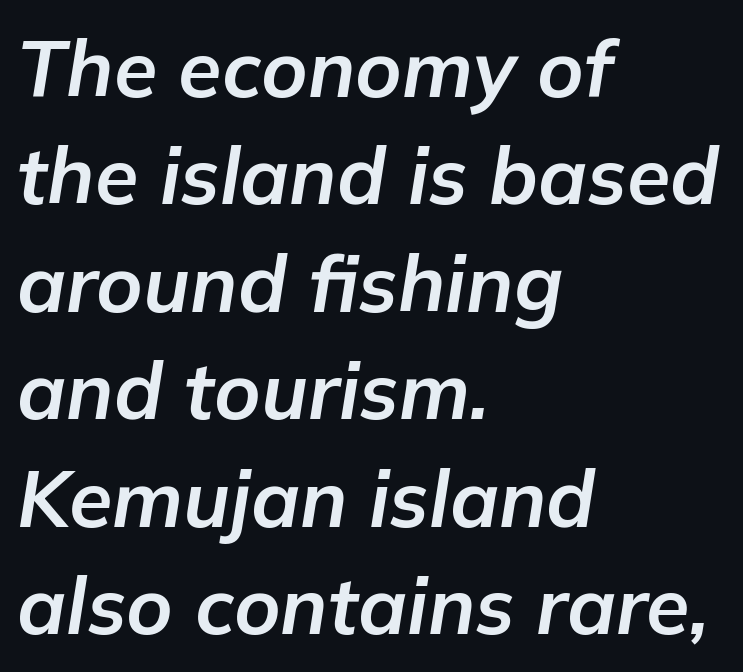
Reading down the column, the eye jumps a familiar distance to each next line. One-word summary of the alignment: left. The whole block is typeset with a tilt. The rendering uses natural spacing where letterforms have individual widths.
